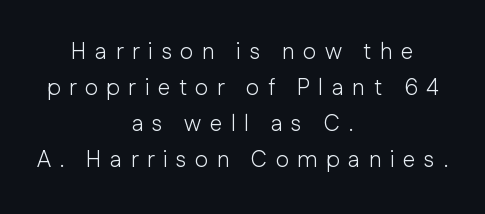
The image shows 23 px text type, upright; set centered, normal line spacing (1.57x), unusually wide letter spacing (+0.36 em), not underlined.
